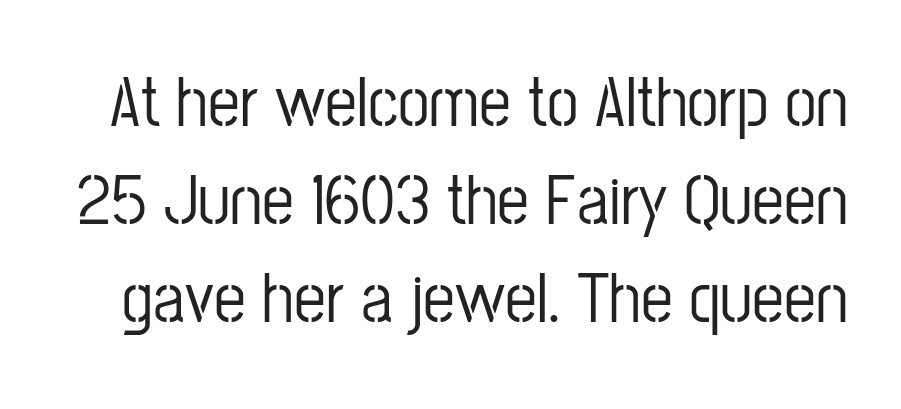
{"serif": "no", "italic": "no", "width": "condensed", "stroke_contrast": "low", "x_height": "medium", "monospaced": "no", "underline": "no", "line_spacing": "normal", "line_spacing_ratio": 1.38, "letter_spacing": "normal", "letter_spacing_em": 0.0, "glyph_px": 71}
